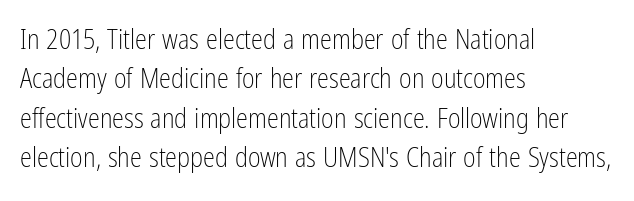
Q: Is the text bold? A: No.
Q: Is the text italic (slanted)? A: No, it is upright.
Q: Is the text underlined? A: No.
Q: How is the paragraph aligned? A: Left-aligned.
Q: Is the spacing between letters normal or unusually wide? A: Normal.
Q: Is the spacing between lines tight, normal or loose? A: Normal.
